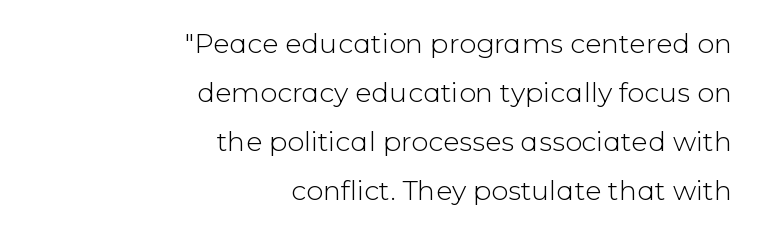
Q: Is the text bold? A: No.
Q: Is the text italic (slanted)? A: No, it is upright.
Q: Is the text underlined? A: No.
Q: How is the paragraph aligned? A: Right-aligned.
Q: Is the spacing between letters normal or unusually wide? A: Normal.
